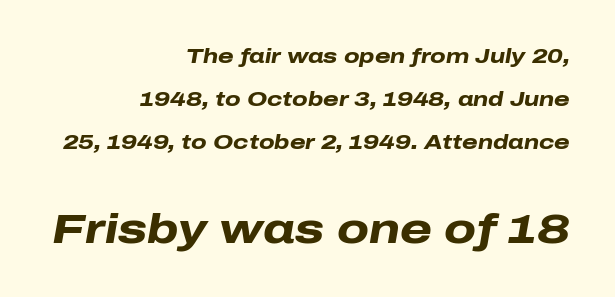
There is no visible air inserted between adjacent glyphs. It's the slanting kind of type. The zone under the glyphs is completely vacant. Successive baselines arrive slowly, with a big drop between each. Type size steps up from the first block to the second. Horizontal alignment here is rightward, an uncommon choice for prose.
